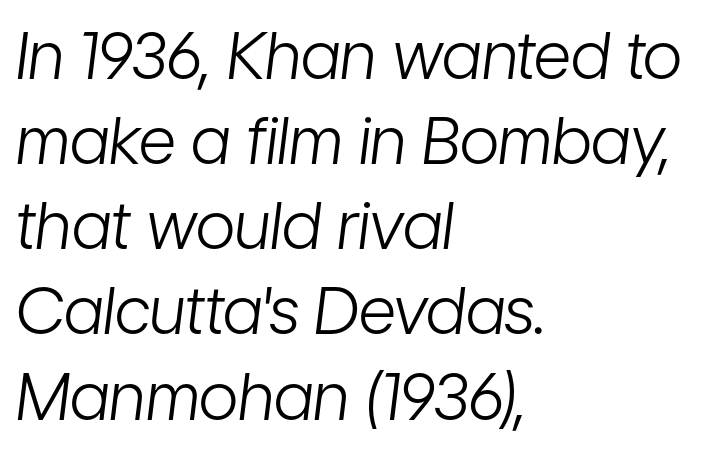
{"italic": "yes", "lean": "right", "slant_degrees": 7, "bold": "no", "weight": "light", "width": "condensed", "stroke_contrast": "low", "x_height": "medium", "monospaced": "no", "underline": "no", "align": "left", "line_spacing": "normal", "line_spacing_ratio": 1.31, "letter_spacing": "normal", "letter_spacing_em": 0.0, "glyph_px": 65}
